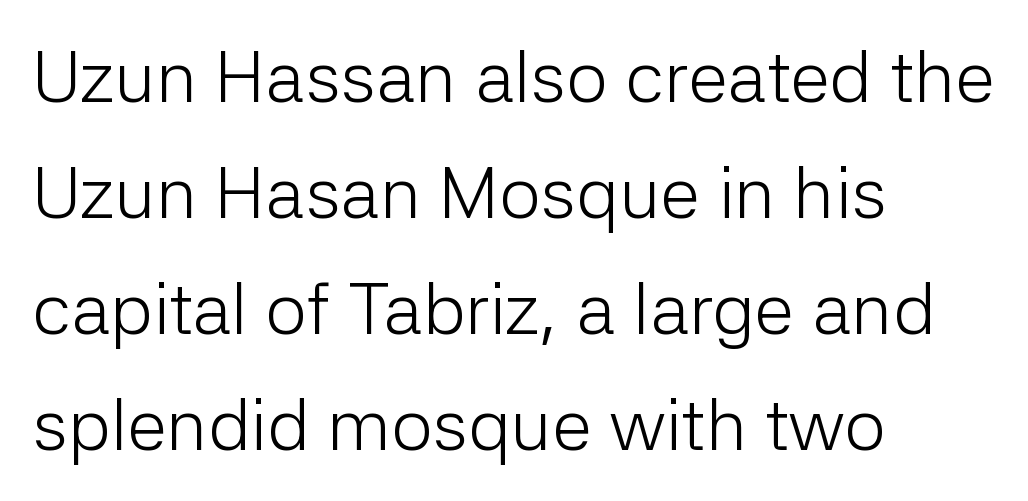
Q: Is the text bold? A: No.
Q: Is the text italic (slanted)? A: No, it is upright.
Q: Is the typeface a serif or a sans-serif typeface? A: Sans-serif.
Q: Is the text underlined? A: No.
Q: How is the paragraph aligned? A: Left-aligned.
Q: Is the spacing between letters normal or unusually wide? A: Normal.
Q: Is the spacing between lines tight, normal or loose? A: Normal.
Q: Width (condensed, normal, or wide)? A: Normal.
Q: Stroke contrast? A: Low.
Q: x-height? A: Medium.
Q: Monospaced? A: No.
